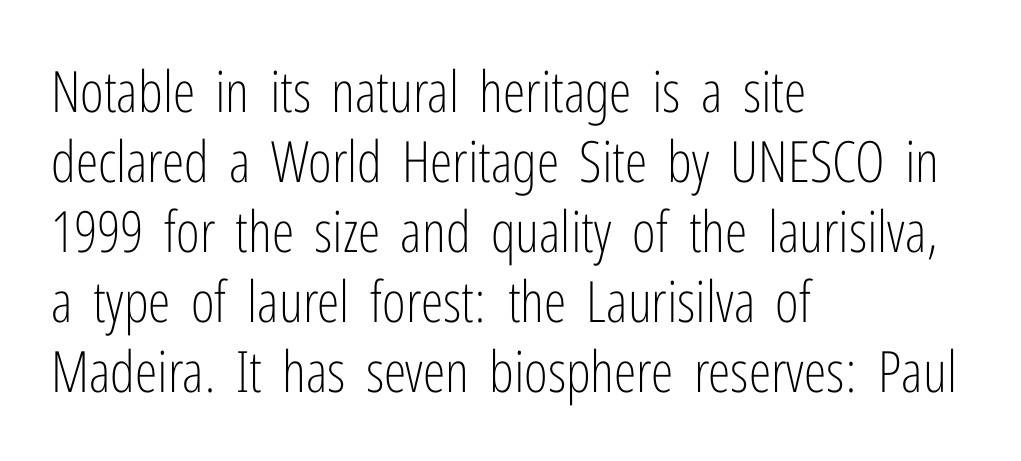
The image shows 57 px light, condensed sans-serif type, upright; set left-aligned, line spacing 1.23x, normal letter spacing, not underlined; low stroke contrast and a medium x-height.
